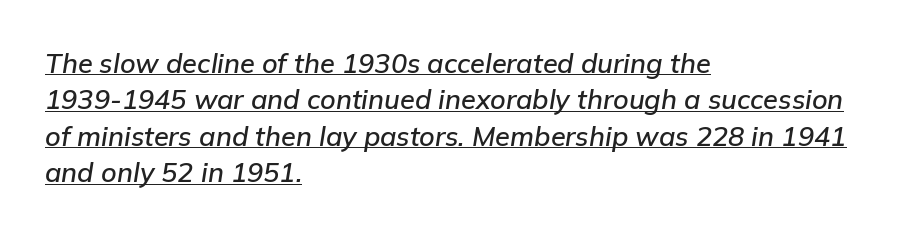
Whoever set this chose a conventional vertical rhythm. The ragged edge is on the right, which tells us the setting is flush left. The font's italic variant was chosen for this text. Tracking here is standard; glyphs follow each other at the usual distance.
